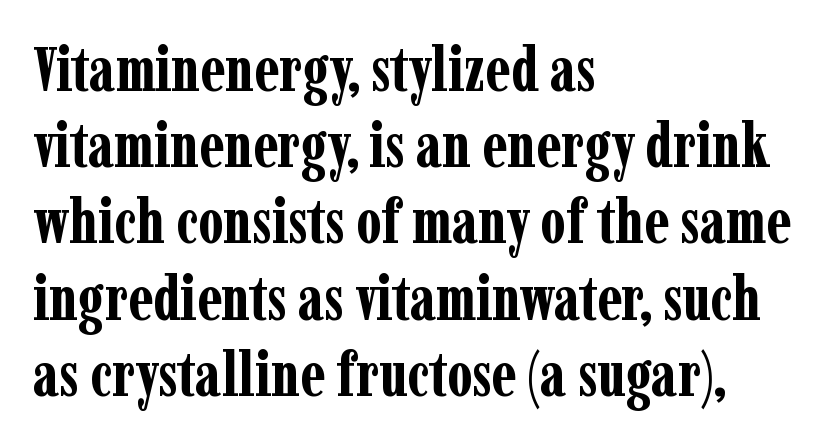
{"serif": "yes", "italic": "no", "bold": "yes", "weight": "bold", "width": "condensed", "stroke_contrast": "low", "x_height": "medium", "monospaced": "no", "underline": "no", "align": "left", "line_spacing": "normal", "line_spacing_ratio": 1.25, "letter_spacing": "normal", "letter_spacing_em": 0.0, "glyph_px": 61}
